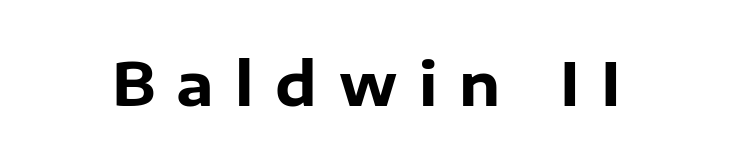
Glyph-to-glyph distance is far greater than everyday printed text. Anything drawn beneath the words? Only blank space. Stroke terminals: plain, sans-serif. Weight: bold. Do the letters lean? They stand straight. Think of a printed novel: that variable character pitch is what you see here.
